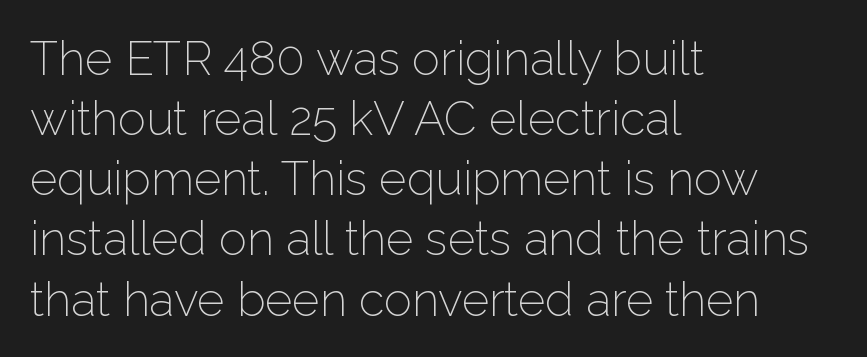
Posture: vertical. Only glyphs here, with clear space below each row. Tracking here is standard; glyphs follow each other at the usual distance. Varying glyph widths throughout — classic text-font behaviour.
